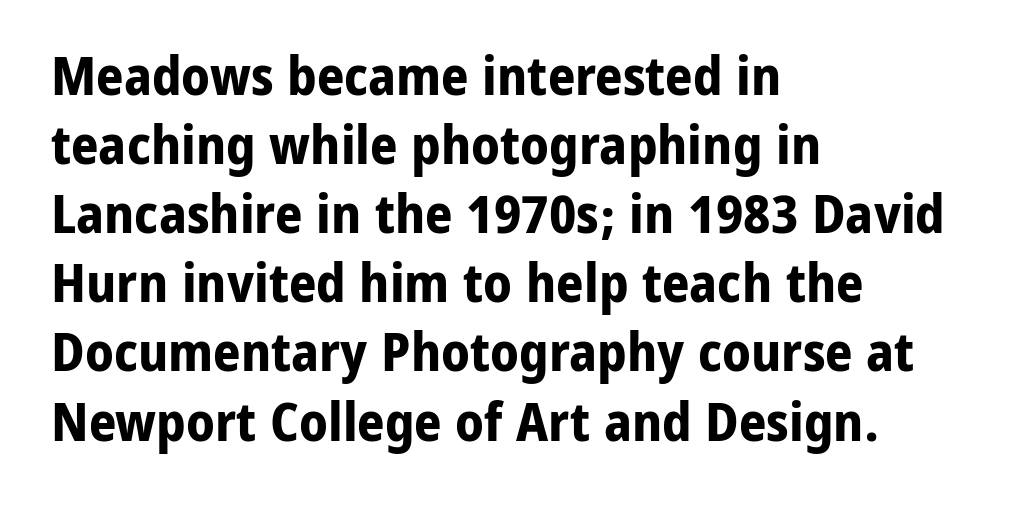
Q: Is the text bold? A: Yes.
Q: Is the text italic (slanted)? A: No, it is upright.
Q: Is the typeface a serif or a sans-serif typeface? A: Sans-serif.
Q: Is the text underlined? A: No.
Q: How is the paragraph aligned? A: Left-aligned.
Q: Is the spacing between letters normal or unusually wide? A: Normal.
Q: Is the spacing between lines tight, normal or loose? A: Normal.
Q: Width (condensed, normal, or wide)? A: Normal.
Q: Stroke contrast? A: Low.
Q: x-height? A: Medium.
Q: Monospaced? A: No.
